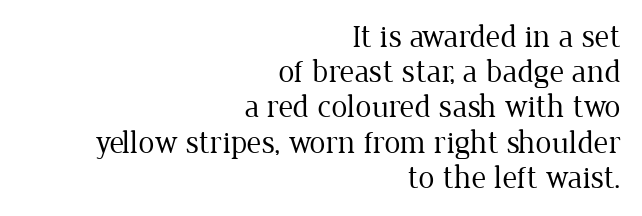
The image shows 32 px regular-weight serif type, upright; set right-aligned, tight line spacing (1.1x), normal letter spacing, not underlined; low stroke contrast and a medium x-height.
